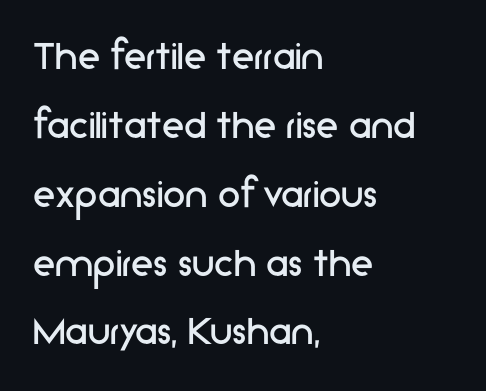
Q: Is the text bold? A: No.
Q: Is the text italic (slanted)? A: No, it is upright.
Q: Is the typeface a serif or a sans-serif typeface? A: Sans-serif.
Q: Is the text underlined? A: No.
Q: How is the paragraph aligned? A: Left-aligned.
Q: Is the spacing between letters normal or unusually wide? A: Normal.
Q: Is the spacing between lines tight, normal or loose? A: Normal.
Q: Width (condensed, normal, or wide)? A: Normal.
Q: Stroke contrast? A: Low.
Q: x-height? A: Medium.
Q: Monospaced? A: No.
